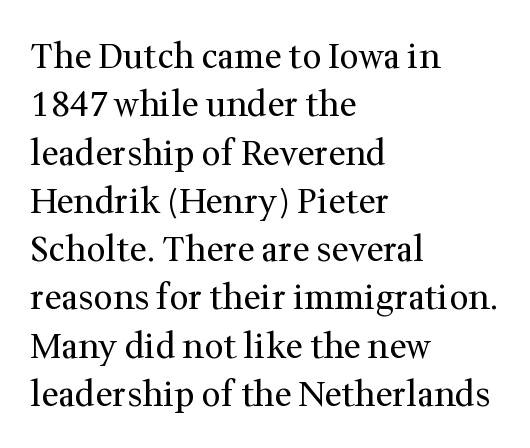
These lines are rendered in a variable-pitch font. What stands out about the letter spacing? Nothing — it is the standard amount. The face looks like a standard text weight, possibly lighter. Whoever set this chose a conventional vertical rhythm.
